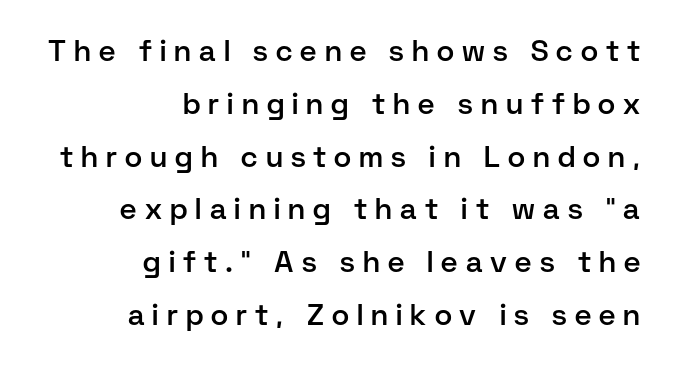
Q: Is the text bold? A: Semi-bold.
Q: Is the text italic (slanted)? A: No, it is upright.
Q: Is the typeface a serif or a sans-serif typeface? A: Sans-serif.
Q: Is the text underlined? A: No.
Q: How is the paragraph aligned? A: Right-aligned.
Q: Is the spacing between letters normal or unusually wide? A: Unusually wide.
Q: Width (condensed, normal, or wide)? A: Normal.
Q: Stroke contrast? A: Low.
Q: x-height? A: Medium.
Q: Monospaced? A: No.
